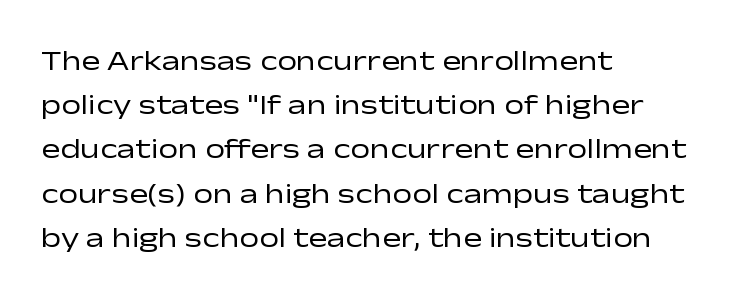
Q: Is the text bold? A: No.
Q: Is the text italic (slanted)? A: No, it is upright.
Q: Is the typeface a serif or a sans-serif typeface? A: Sans-serif.
Q: Is the text underlined? A: No.
Q: How is the paragraph aligned? A: Left-aligned.
Q: Is the spacing between letters normal or unusually wide? A: Normal.
Q: Is the spacing between lines tight, normal or loose? A: Normal.
Q: Width (condensed, normal, or wide)? A: Wide.
Q: Stroke contrast? A: Low.
Q: x-height? A: Medium.
Q: Monospaced? A: No.
